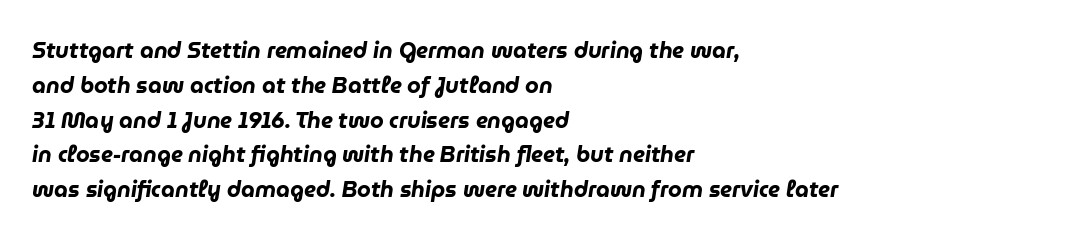
The image shows 22 px bold type, italic (leaning right); set left-aligned, normal line spacing (1.58x), normal letter spacing, not underlined.
